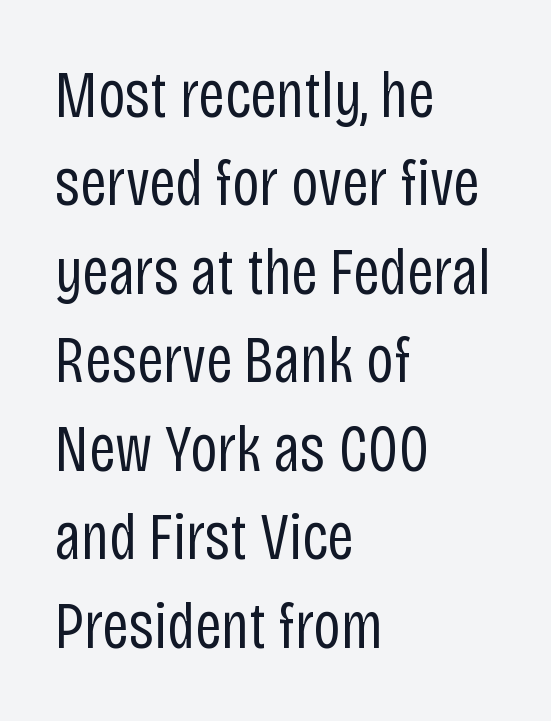
The image shows 66 px regular-weight, condensed sans-serif type, upright; set left-aligned, normal line spacing (1.34x), normal letter spacing, not underlined; low stroke contrast and a large x-height.
